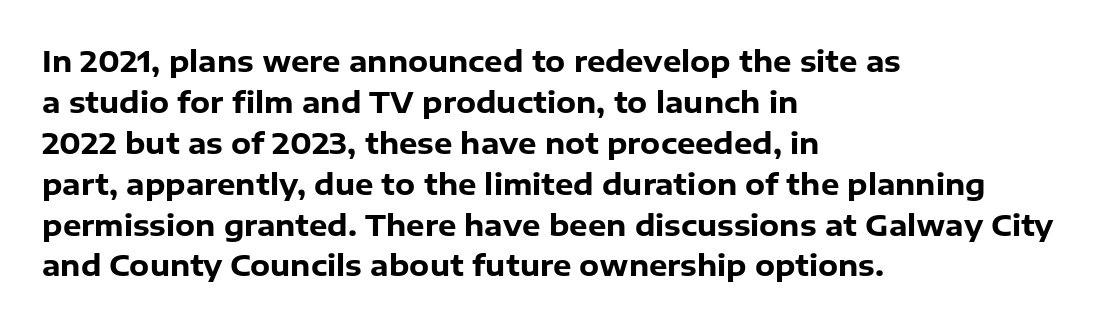
{"serif": "no", "italic": "no", "bold": "yes", "weight": "heavy", "width": "normal", "stroke_contrast": "low", "x_height": "medium", "monospaced": "no", "underline": "no", "align": "left", "line_spacing": "normal", "line_spacing_ratio": 1.41, "letter_spacing": "normal", "letter_spacing_em": 0.0, "glyph_px": 29}
